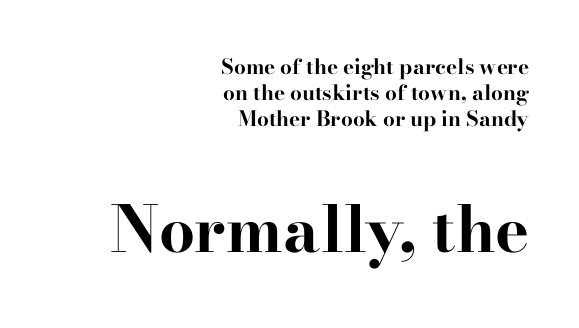
Q: Is the text bold? A: Yes.
Q: Is the text italic (slanted)? A: No, it is upright.
Q: Is the typeface a serif or a sans-serif typeface? A: Serif.
Q: Is the text underlined? A: No.
Q: How is the paragraph aligned? A: Right-aligned.
Q: Is the spacing between letters normal or unusually wide? A: Normal.
Q: Is the spacing between lines tight, normal or loose? A: Normal.
Q: Which block of text is set in a larger size, the first (top) or the second (bottom)? A: The second (bottom) one.
Q: Width (condensed, normal, or wide)? A: Wide.
Q: Stroke contrast? A: High.
Q: x-height? A: Small.
Q: Monospaced? A: No.
